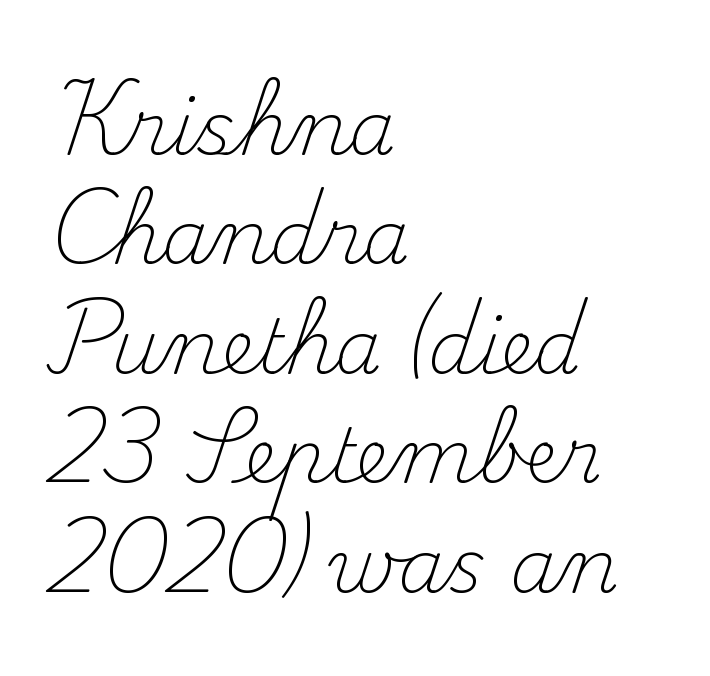
The image shows 75 px light serif type; set left-aligned, normal line spacing (1.46x), normal letter spacing, not underlined; medium stroke contrast and a small x-height.
